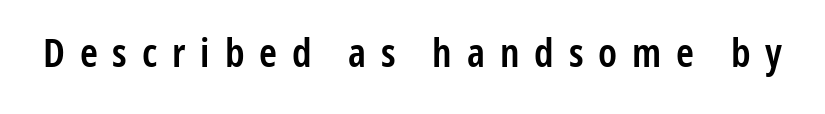
Q: Is the text bold? A: Semi-bold.
Q: Is the text italic (slanted)? A: No, it is upright.
Q: Is the typeface a serif or a sans-serif typeface? A: Sans-serif.
Q: Is the text underlined? A: No.
Q: Is the spacing between letters normal or unusually wide? A: Unusually wide.
Q: Width (condensed, normal, or wide)? A: Condensed.
Q: Stroke contrast? A: Low.
Q: x-height? A: Medium.
Q: Monospaced? A: No.
